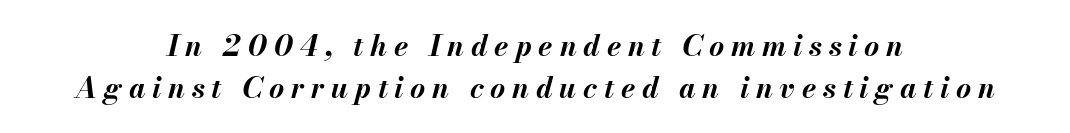
{"italic": "yes", "lean": "right", "slant_degrees": 13, "bold": "yes", "weight": "bold", "width": "normal", "stroke_contrast": "medium", "x_height": "small", "monospaced": "no", "underline": "no", "align": "center", "line_spacing": "normal", "line_spacing_ratio": 1.44, "letter_spacing": "wide", "letter_spacing_em": 0.23, "glyph_px": 29}
